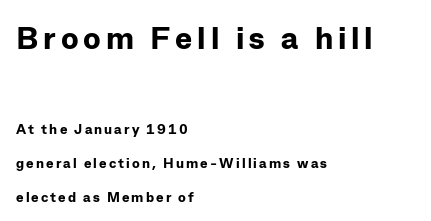
{"serif": "no", "italic": "no", "bold": "yes", "weight": "bold", "width": "normal", "stroke_contrast": "low", "x_height": "medium", "monospaced": "no", "underline": "no", "align": "left", "line_spacing": "loose", "line_spacing_ratio": 2.42, "larger_block": "first", "size_ratio": 2.29, "glyph_px": 32}
